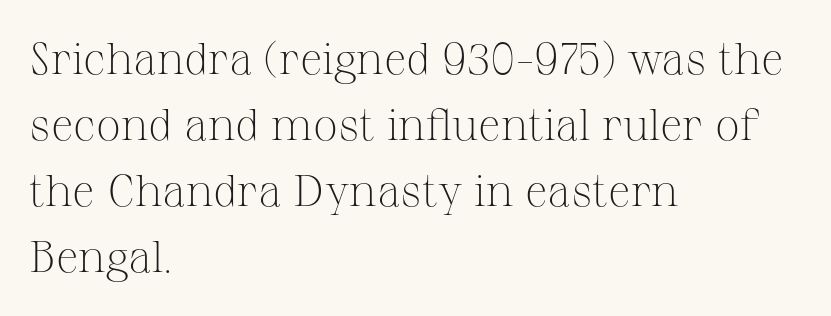
{"serif": "yes", "italic": "no", "bold": "no", "weight": "light", "width": "normal", "stroke_contrast": "medium", "x_height": "medium", "monospaced": "no", "underline": "no", "align": "left", "line_spacing": "normal", "line_spacing_ratio": 1.5, "letter_spacing": "normal", "letter_spacing_em": 0.0, "glyph_px": 44}
